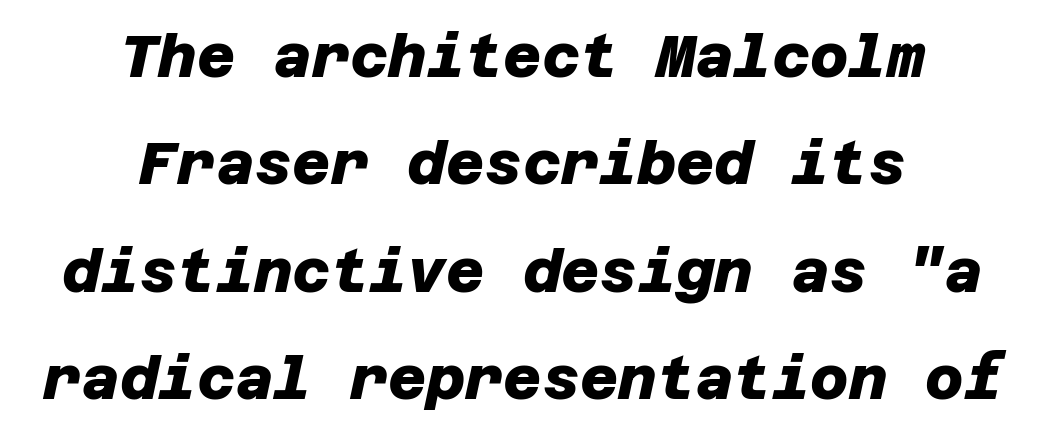
{"serif": "no", "bold": "yes", "weight": "heavy", "width": "normal", "stroke_contrast": "low", "x_height": "large", "underline": "no", "align": "center", "line_spacing_ratio": 1.82, "letter_spacing": "normal", "letter_spacing_em": 0.0, "glyph_px": 59}
